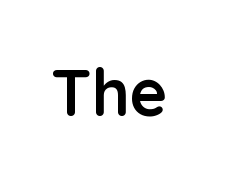
{"serif": "no", "italic": "no", "bold": "yes", "weight": "semibold", "width": "normal", "stroke_contrast": "low", "x_height": "medium", "monospaced": "no", "underline": "no", "letter_spacing": "normal", "letter_spacing_em": 0.0, "glyph_px": 65}
